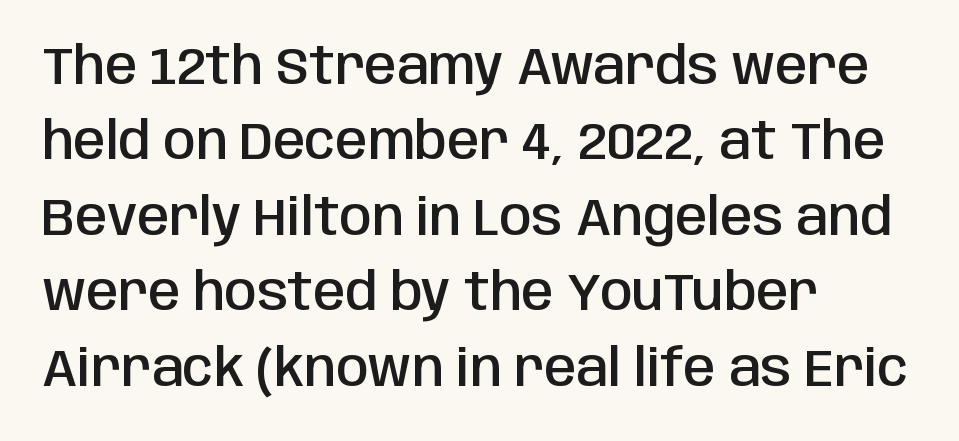
The image shows 52 px semibold, condensed sans-serif type, upright; set left-aligned, normal line spacing (1.45x), normal letter spacing, not underlined; low stroke contrast and a large x-height.
